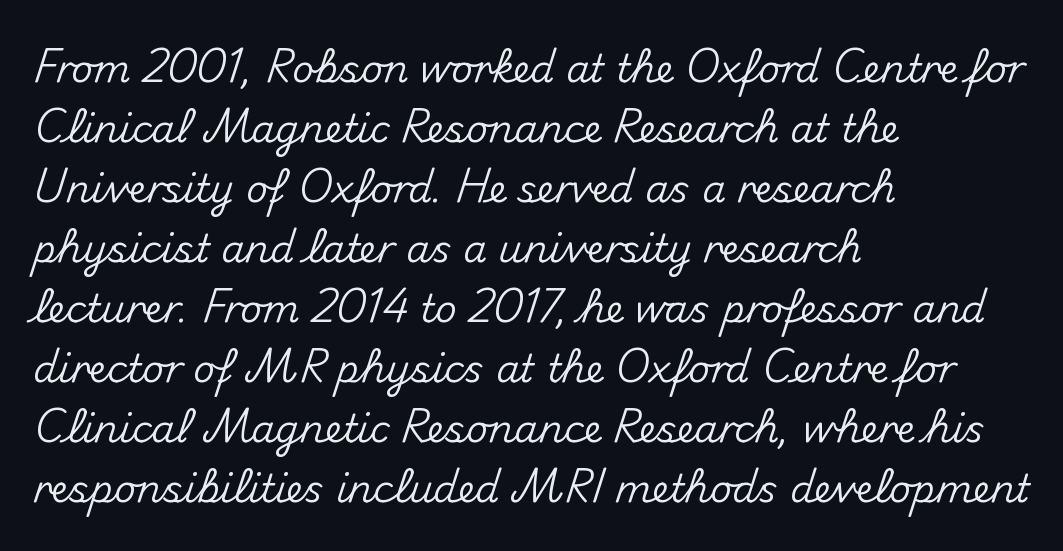
The image shows 38 px sans-serif type; set left-aligned, normal line spacing (1.58x), normal letter spacing, not underlined; medium stroke contrast and a small x-height.
